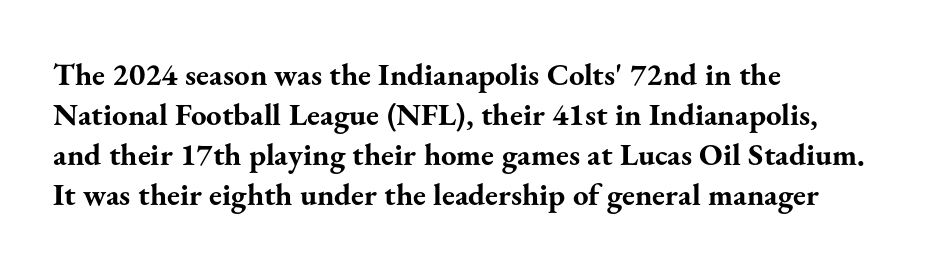
Q: Is the text bold? A: Yes.
Q: Is the text italic (slanted)? A: No, it is upright.
Q: Is the typeface a serif or a sans-serif typeface? A: Serif.
Q: Is the text underlined? A: No.
Q: How is the paragraph aligned? A: Left-aligned.
Q: Is the spacing between letters normal or unusually wide? A: Normal.
Q: Is the spacing between lines tight, normal or loose? A: Normal.
Q: Width (condensed, normal, or wide)? A: Normal.
Q: Stroke contrast? A: Medium.
Q: x-height? A: Small.
Q: Monospaced? A: No.
